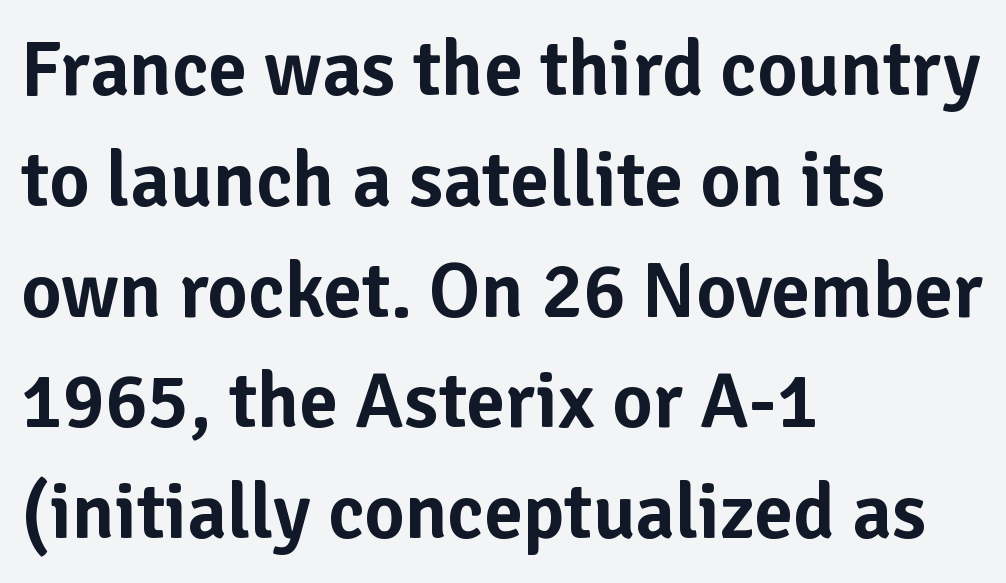
The image shows 78 px sans-serif type, upright; set left-aligned, normal line spacing (1.42x), normal letter spacing, not underlined; low stroke contrast and a medium x-height.
